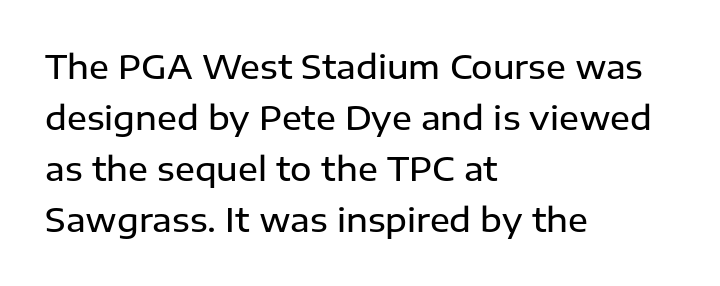
The image shows 33 px semibold sans-serif type, upright; set left-aligned, normal line spacing (1.55x), normal letter spacing, not underlined; low stroke contrast and a medium x-height.
